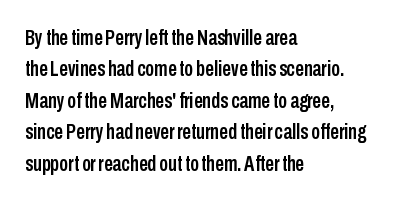
{"italic": "no", "underline": "no", "align": "left", "line_spacing": "normal", "line_spacing_ratio": 1.43, "letter_spacing": "normal", "letter_spacing_em": 0.0, "glyph_px": 22}
